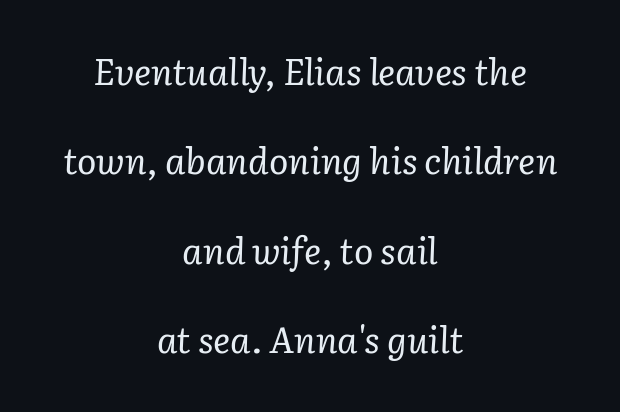
Q: Is the text bold? A: No.
Q: Is the text italic (slanted)? A: Yes, it leans right by about 3 degrees.
Q: Is the typeface a serif or a sans-serif typeface? A: Serif.
Q: Is the text underlined? A: No.
Q: How is the paragraph aligned? A: Centered.
Q: Is the spacing between letters normal or unusually wide? A: Normal.
Q: Is the spacing between lines tight, normal or loose? A: Loose.
Q: Width (condensed, normal, or wide)? A: Normal.
Q: Stroke contrast? A: Low.
Q: x-height? A: Medium.
Q: Monospaced? A: No.
